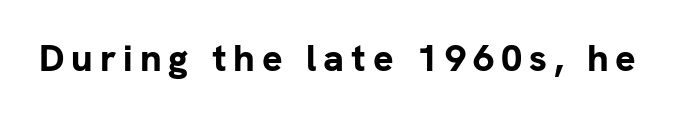
I'd describe the lettering as bold — thick and assertive. The letters carry no serifs — their stems end cleanly without finishing strokes. Looks like regular typesetting: each glyph gets only the width it needs. Italic: no, the glyphs are upright roman. The area under the type is left untouched.
